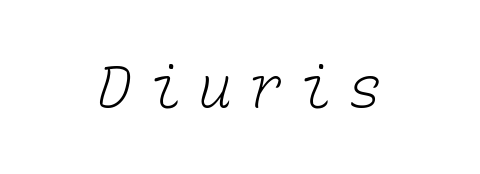
Q: Is the text bold? A: No.
Q: Is the text underlined? A: No.
Q: Is the spacing between letters normal or unusually wide? A: Unusually wide.
Q: Width (condensed, normal, or wide)? A: Normal.
Q: Stroke contrast? A: Low.
Q: x-height? A: Medium.
Q: Monospaced? A: Yes.
